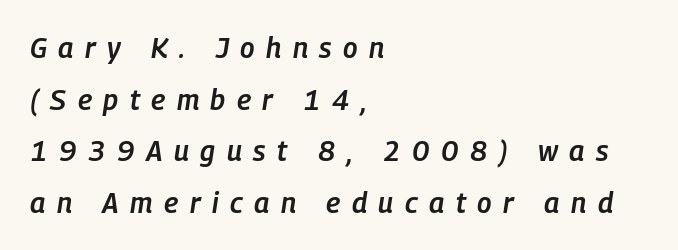
The rendering applies a slant to the glyphs. Honestly, there is no underline to notice here at all. Visually the block forms a straight wall on the left and a jagged coastline on the right. Someone cranked the tracking dial way up on this one.
